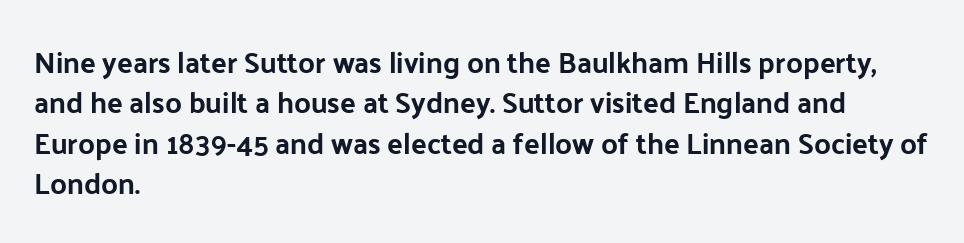
{"serif": "no", "italic": "no", "bold": "yes", "weight": "bold", "width": "normal", "stroke_contrast": "low", "x_height": "medium", "monospaced": "no", "underline": "no", "align": "left", "line_spacing": "normal", "line_spacing_ratio": 1.39, "letter_spacing": "normal", "letter_spacing_em": 0.0, "glyph_px": 29}
